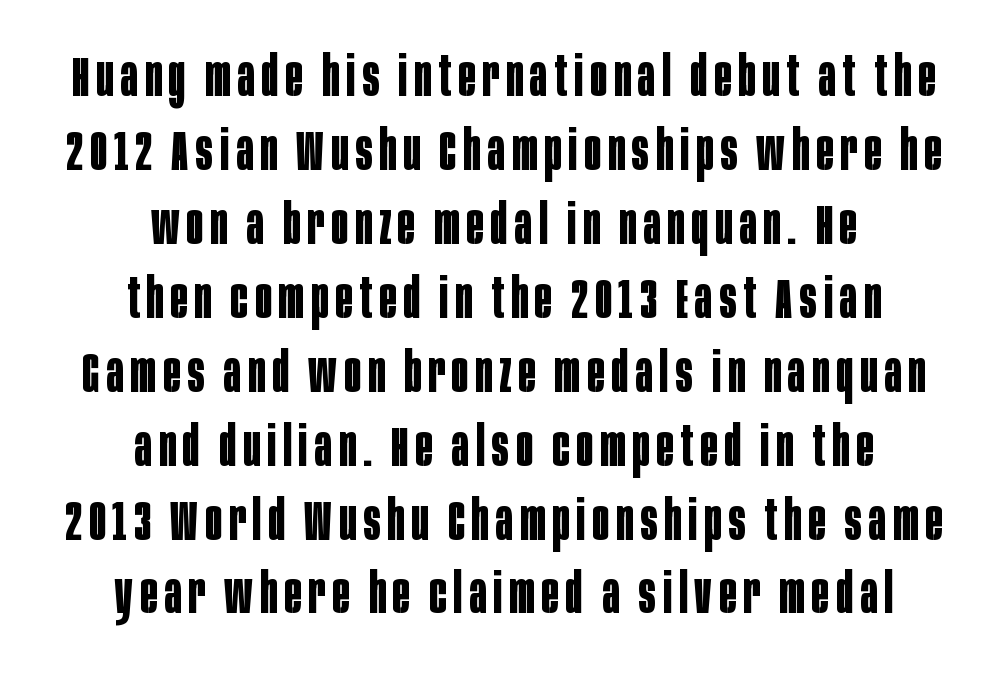
Ordinary non-slanted type is in use. Words float on clear page, feet unadorned. Does the type have serifs? No, each stem ends abruptly. You could not count columns in this text — the font is proportionally spaced. These lines are centered, leaving both edges ragged.
